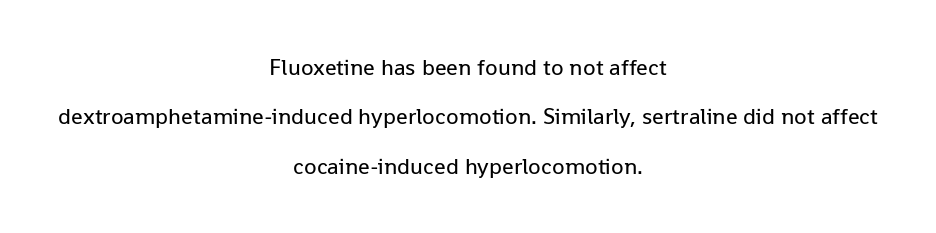
The image shows 23 px text type, upright; set centered, loose line spacing (2.15x), normal letter spacing, not underlined.
